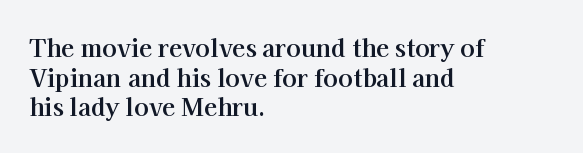
{"italic": "no", "bold": "yes", "underline": "no", "align": "left", "line_spacing_ratio": 1.23, "letter_spacing": "normal", "letter_spacing_em": 0.0, "glyph_px": 24}
